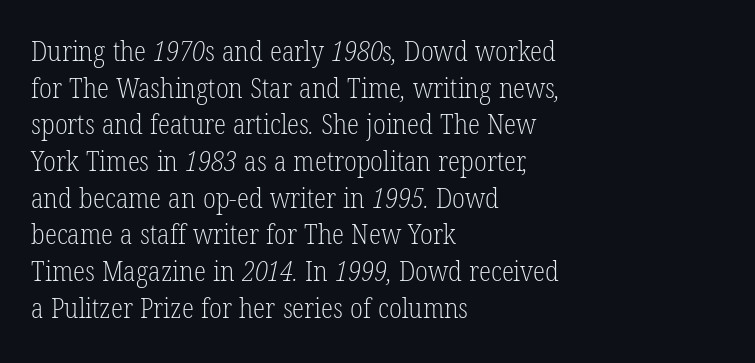
{"serif": "yes", "bold": "no", "weight": "light", "width": "condensed", "stroke_contrast": "low", "x_height": "medium", "monospaced": "no", "underline": "no", "align": "left", "line_spacing": "normal", "line_spacing_ratio": 1.31, "letter_spacing": "normal", "letter_spacing_em": 0.0, "glyph_px": 28}
